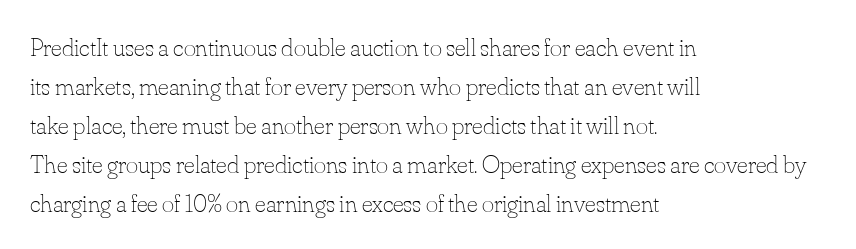
The image shows 26 px text type, upright; set left-aligned, normal line spacing (1.5x), normal letter spacing, not underlined.
